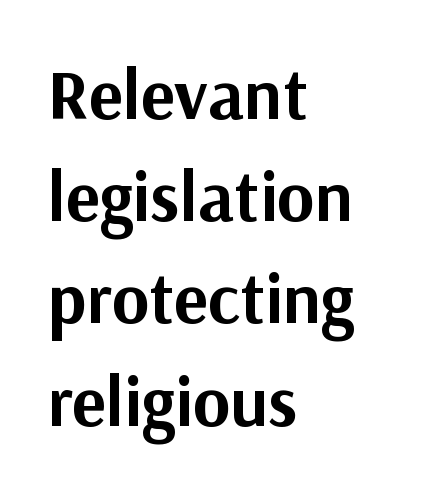
Q: Is the text bold? A: Yes.
Q: Is the text italic (slanted)? A: No, it is upright.
Q: Is the typeface a serif or a sans-serif typeface? A: Sans-serif.
Q: Is the text underlined? A: No.
Q: How is the paragraph aligned? A: Left-aligned.
Q: Is the spacing between letters normal or unusually wide? A: Normal.
Q: Is the spacing between lines tight, normal or loose? A: Normal.
Q: Width (condensed, normal, or wide)? A: Normal.
Q: Stroke contrast? A: Medium.
Q: x-height? A: Medium.
Q: Monospaced? A: No.
